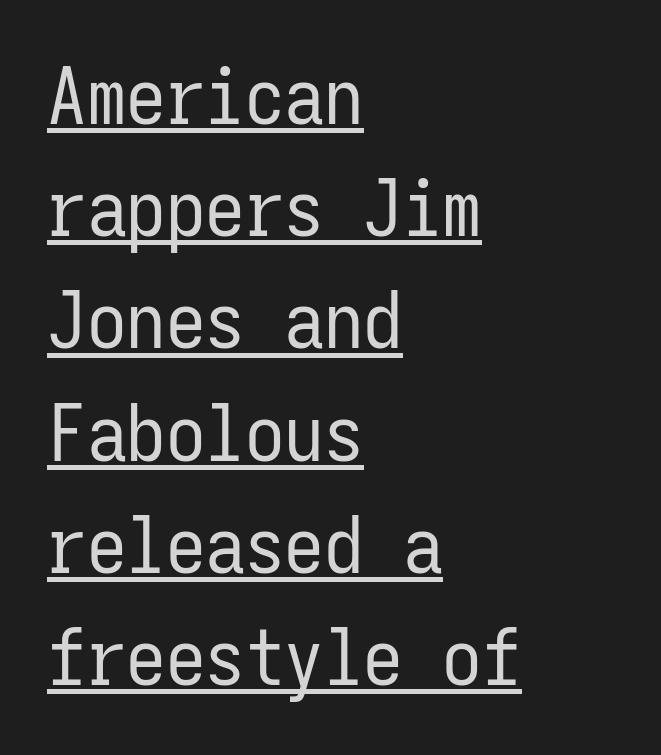
Q: Is the text bold? A: No.
Q: Is the text italic (slanted)? A: No, it is upright.
Q: Is the typeface a serif or a sans-serif typeface? A: Sans-serif.
Q: Is the text underlined? A: Yes.
Q: How is the paragraph aligned? A: Left-aligned.
Q: Is the spacing between letters normal or unusually wide? A: Normal.
Q: Is the spacing between lines tight, normal or loose? A: Normal.
Q: Width (condensed, normal, or wide)? A: Condensed.
Q: Stroke contrast? A: Low.
Q: x-height? A: Medium.
Q: Monospaced? A: Yes.
